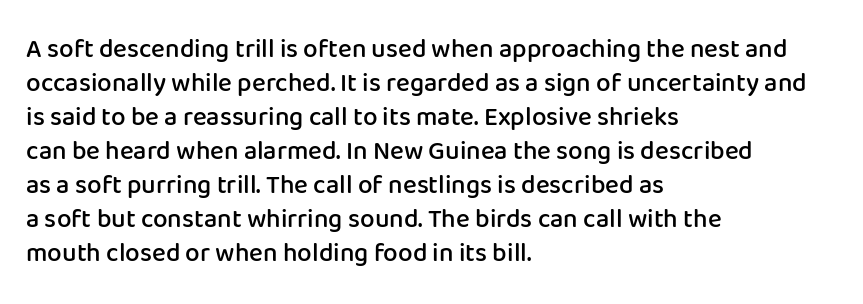
{"italic": "no", "bold": "semi", "underline": "no", "align": "left", "line_spacing": "normal", "line_spacing_ratio": 1.31, "letter_spacing": "normal", "letter_spacing_em": 0.0, "glyph_px": 26}
